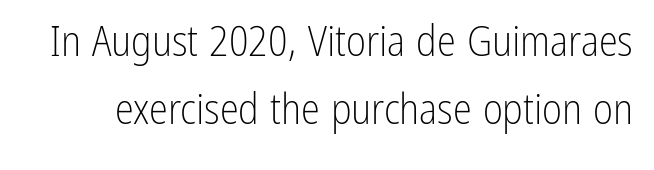
The image shows 43 px light, condensed sans-serif type, upright; set normal line spacing (1.59x), normal letter spacing, not underlined; low stroke contrast and a medium x-height.
